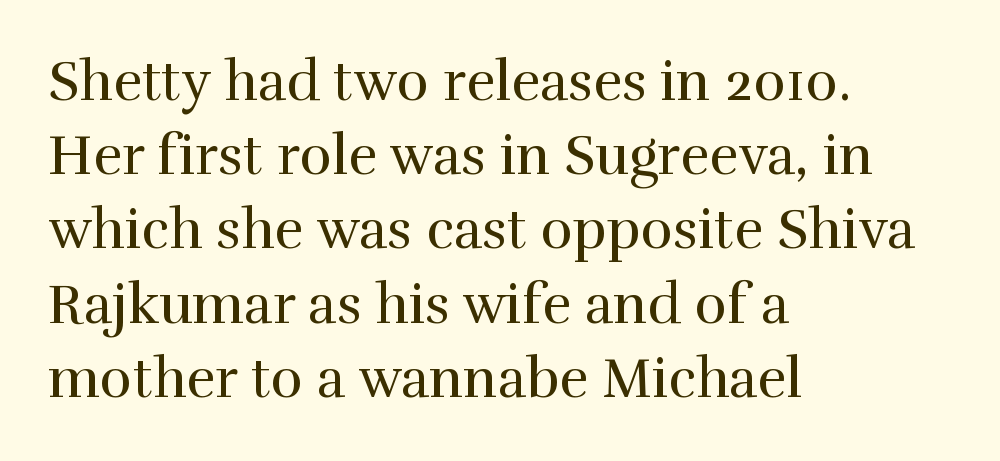
Q: Is the text bold? A: No.
Q: Is the text italic (slanted)? A: No, it is upright.
Q: Is the typeface a serif or a sans-serif typeface? A: Serif.
Q: Is the text underlined? A: No.
Q: How is the paragraph aligned? A: Left-aligned.
Q: Is the spacing between letters normal or unusually wide? A: Normal.
Q: Is the spacing between lines tight, normal or loose? A: Normal.
Q: Width (condensed, normal, or wide)? A: Normal.
Q: Stroke contrast? A: High.
Q: x-height? A: Medium.
Q: Monospaced? A: No.
